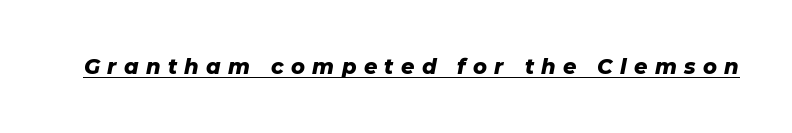
Has an underline been added? It has. Loose tracking; the words dissolve into strings of separated letters. You can tell it's italic because the verticals aren't actually vertical. Is the type bold? Yes — the strokes are clearly thick and heavy.
